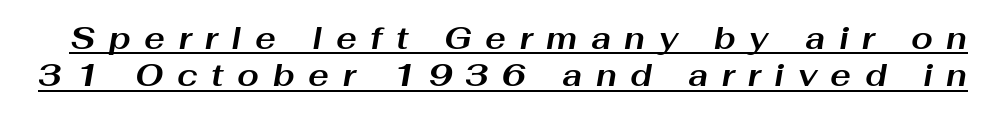
Q: Is the text bold? A: Yes.
Q: Is the text italic (slanted)? A: Yes, it leans right by about 10 degrees.
Q: Is the text underlined? A: Yes.
Q: Is the spacing between letters normal or unusually wide? A: Unusually wide.
Q: Width (condensed, normal, or wide)? A: Wide.
Q: Stroke contrast? A: Medium.
Q: x-height? A: Medium.
Q: Monospaced? A: No.
